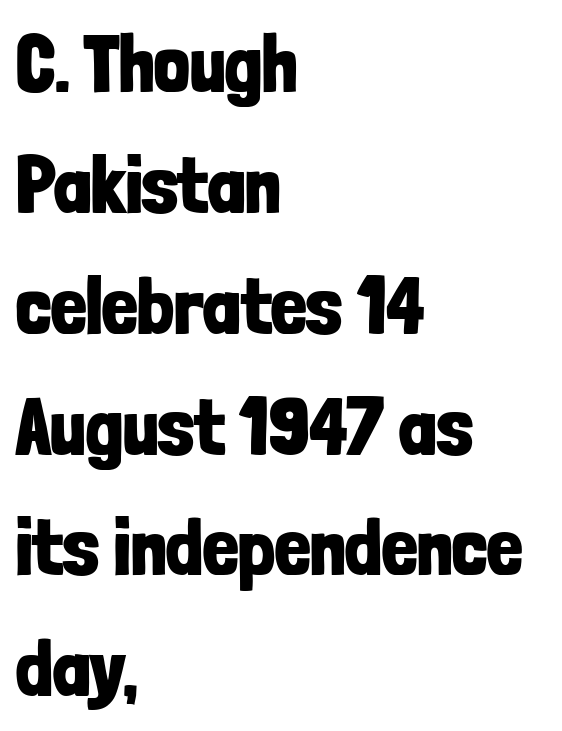
The passage shown is typed in a proportional face where columns would drift. Every letter is thick-stroked: bold, no question. Quick note: underline off. Quick note: interline space is typical.
